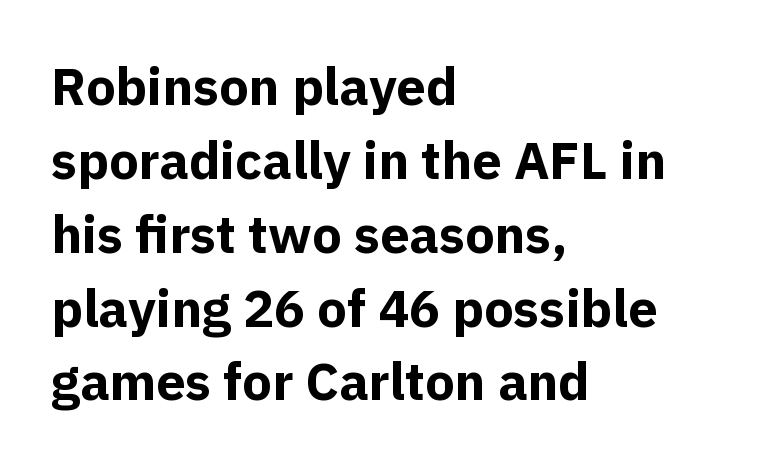
The image shows 52 px bold sans-serif type, upright; set left-aligned, normal line spacing (1.42x), normal letter spacing, not underlined; a medium x-height.
